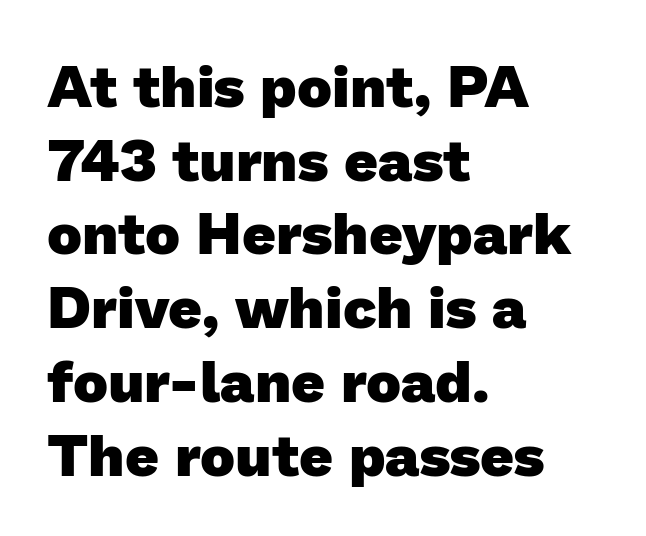
Q: Is the text bold? A: Yes.
Q: Is the typeface a serif or a sans-serif typeface? A: Sans-serif.
Q: Is the text underlined? A: No.
Q: How is the paragraph aligned? A: Left-aligned.
Q: Is the spacing between letters normal or unusually wide? A: Normal.
Q: Is the spacing between lines tight, normal or loose? A: Normal.
Q: Width (condensed, normal, or wide)? A: Normal.
Q: Stroke contrast? A: Low.
Q: x-height? A: Medium.
Q: Monospaced? A: No.
